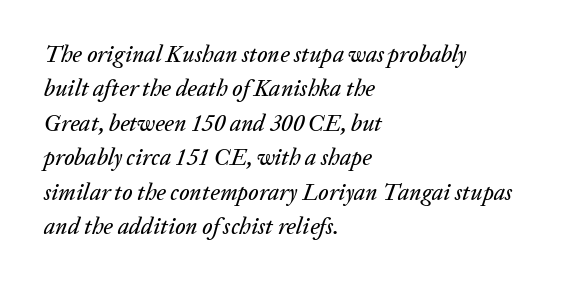
Q: Is the text italic (slanted)? A: Yes, it leans right by about 20 degrees.
Q: Is the text underlined? A: No.
Q: How is the paragraph aligned? A: Left-aligned.
Q: Is the spacing between letters normal or unusually wide? A: Normal.
Q: Is the spacing between lines tight, normal or loose? A: Normal.
